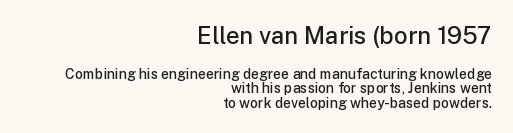
{"italic": "no", "bold": "semi", "underline": "no", "align": "right", "line_spacing": "tight", "line_spacing_ratio": 1.03, "letter_spacing": "normal", "letter_spacing_em": 0.0, "larger_block": "first", "size_ratio": 1.71, "glyph_px": 24}
